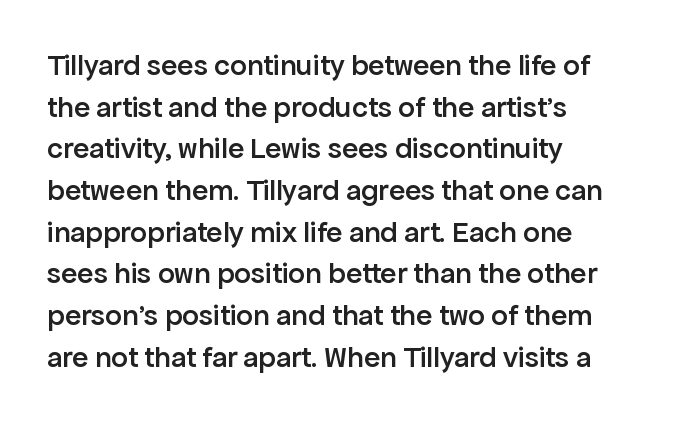
Look at the bottom of the vertical strokes: they stop flat, with no serifs. Summary of vertical rhythm: regular, with standard interline spacing. The axis of the letterforms is exactly vertical. Note the varied advance widths — an 'i' is clearly narrower than an 'm'.
